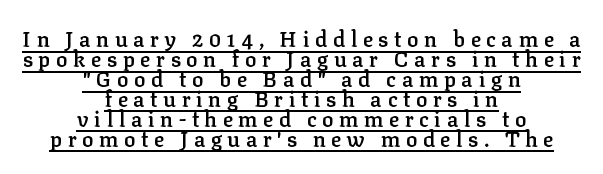
Which margin do the lines hug? Neither — every line sits in the middle. In terms of leading, this rendering errs on the cramped side. Stroke thickness is moderately raised; the sample reads as semibold. In terms of letterspacing, this is a distinctly airy, spread setting. This is the regular roman posture of the typeface. A rule runs beneath these lines of type.
